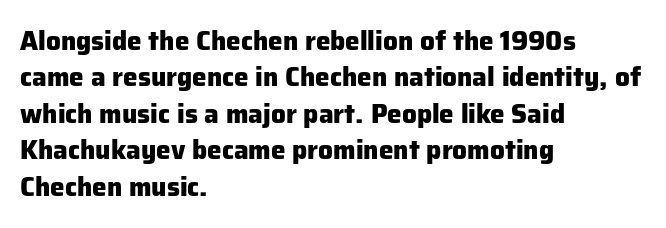
The image shows 26 px bold type, upright; set left-aligned, normal line spacing (1.4x), normal letter spacing, not underlined.
